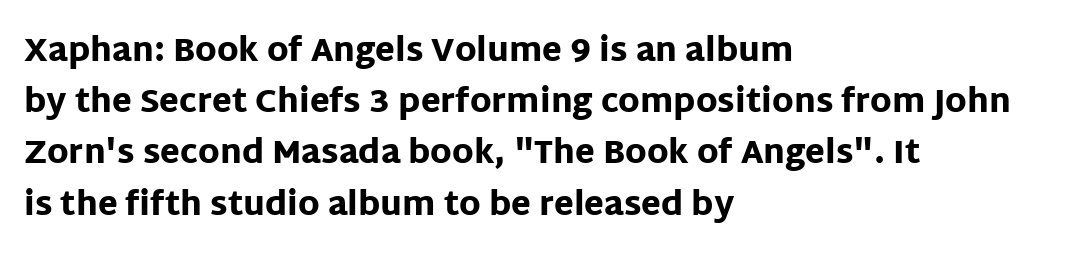
Q: Is the text bold? A: Yes.
Q: Is the text italic (slanted)? A: No, it is upright.
Q: Is the typeface a serif or a sans-serif typeface? A: Sans-serif.
Q: Is the text underlined? A: No.
Q: How is the paragraph aligned? A: Left-aligned.
Q: Is the spacing between letters normal or unusually wide? A: Normal.
Q: Is the spacing between lines tight, normal or loose? A: Normal.
Q: Width (condensed, normal, or wide)? A: Normal.
Q: Stroke contrast? A: Low.
Q: x-height? A: Large.
Q: Monospaced? A: No.
